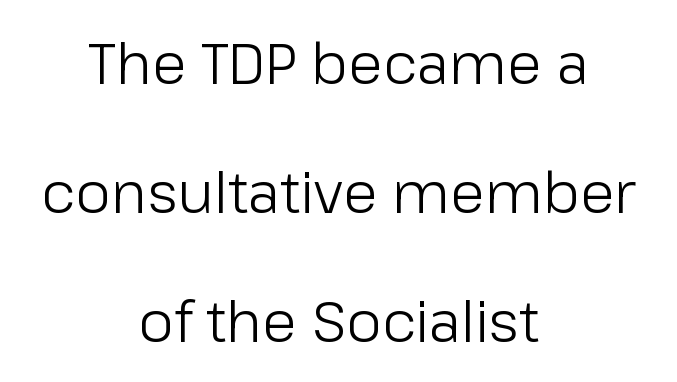
Q: Is the text bold? A: No.
Q: Is the text italic (slanted)? A: No, it is upright.
Q: Is the typeface a serif or a sans-serif typeface? A: Sans-serif.
Q: Is the text underlined? A: No.
Q: How is the paragraph aligned? A: Centered.
Q: Is the spacing between letters normal or unusually wide? A: Normal.
Q: Is the spacing between lines tight, normal or loose? A: Loose.
Q: Width (condensed, normal, or wide)? A: Normal.
Q: Stroke contrast? A: Low.
Q: x-height? A: Medium.
Q: Monospaced? A: No.
